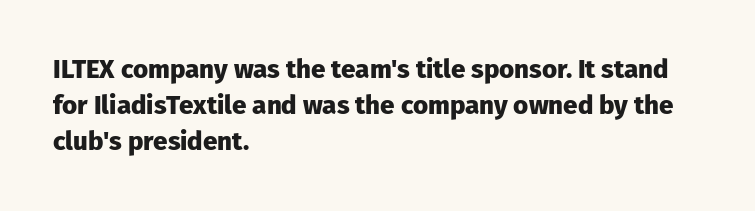
{"italic": "no", "bold": "yes", "underline": "no", "align": "left", "line_spacing": "normal", "line_spacing_ratio": 1.39, "letter_spacing": "normal", "letter_spacing_em": 0.0, "glyph_px": 26}
